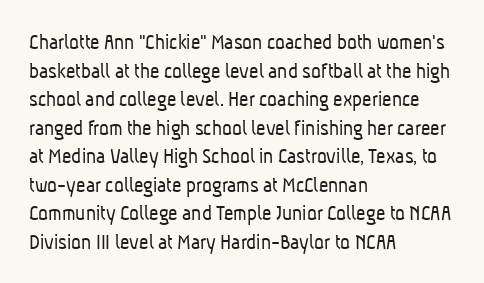
The image shows 23 px text type; set left-aligned, line spacing 1.24x, normal letter spacing, not underlined.
